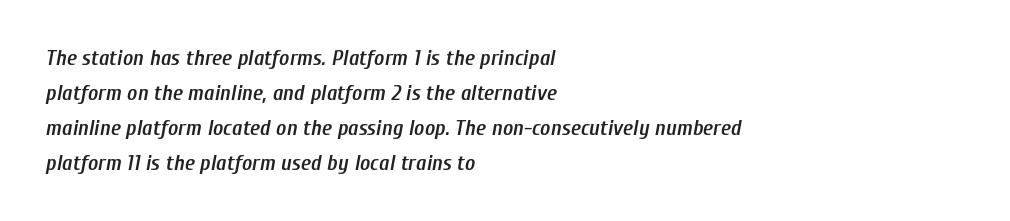
Check the space under the baseline: it is left empty. The paragraph shown leans on its left margin. Typesetter's note: demi weight, one step under bold. In terms of letterspacing, this is plain default setting.
